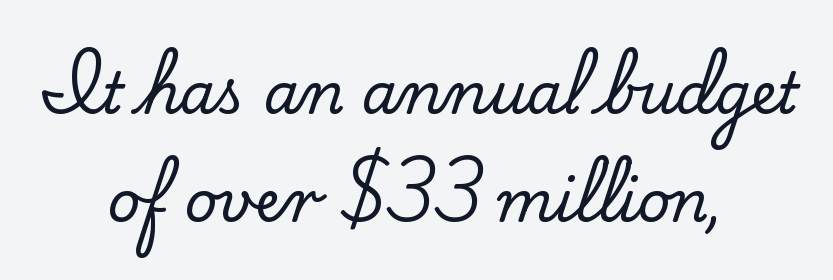
The image shows 57 px serif type; set centered, line spacing 1.89x, normal letter spacing, not underlined; low stroke contrast and a small x-height.
